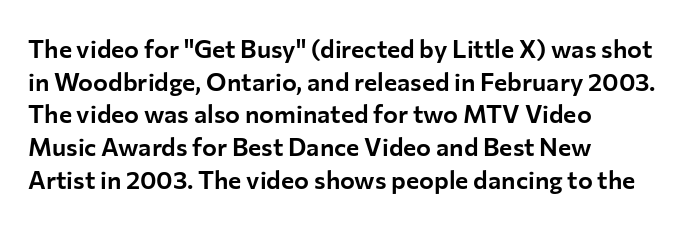
The tracking reads as untouched default to a designer's eye. Has an underline been added? It has not. Where is the straight margin? On the left. A typesetter would call this leading conventional body-copy spacing.
